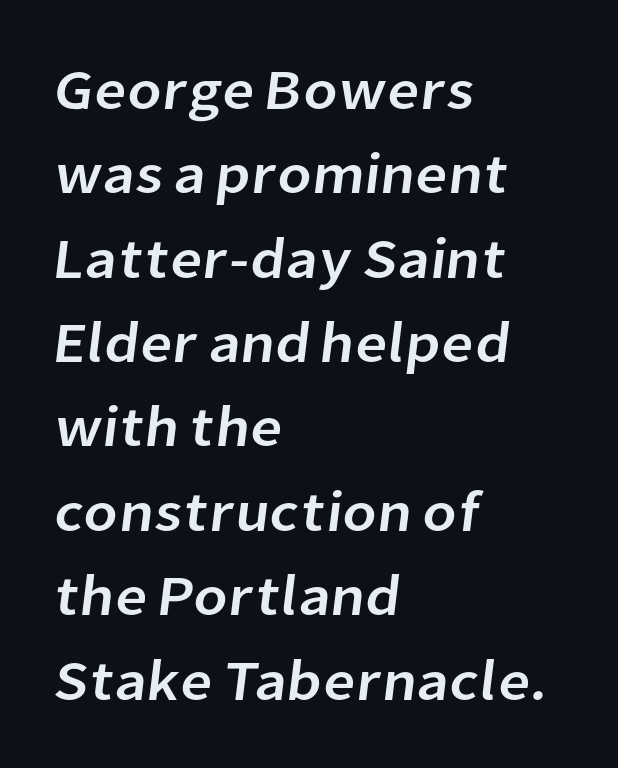
You could not count columns in this text — the font is proportionally spaced. If you drew a ruler down the left edge, every line would touch it. No extra tracking has been applied to these lines. Whoever set this chose a conventional vertical rhythm. Check where the strokes stop: nothing finishes them off — pure sans.
